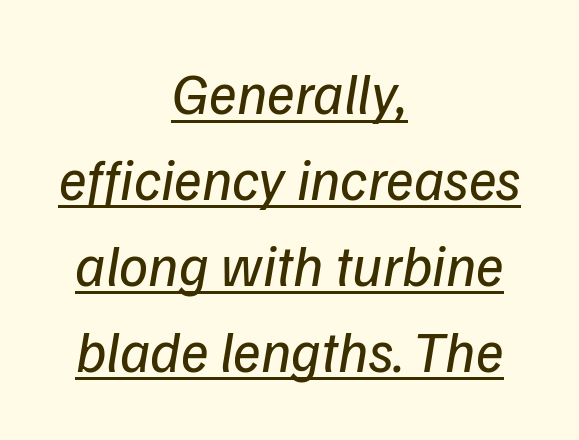
The type is set solid horizontally, with unmodified tracking. Stroke thickness stays within the range of a standard reading face or lighter. Each letter keeps its own natural width here, so spacing adapts to shape. Is this a sans? Yes — the strokes have no serifs. If you folded the block vertically in half, each line would mirror itself in length. What's the leading like? Ordinary, nothing unusual.
